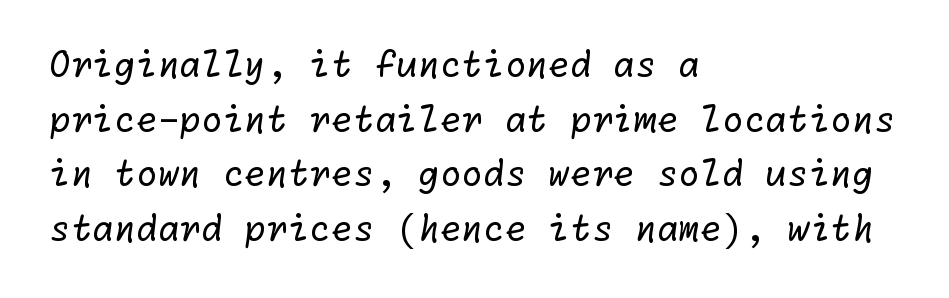
The image shows 35 px regular-weight sans-serif type; set left-aligned, normal line spacing (1.56x), normal letter spacing, not underlined; low stroke contrast and a medium x-height.
